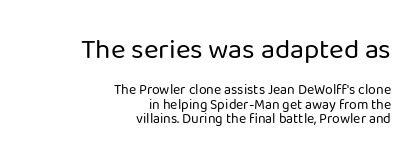
The weight would be labelled regular, book, light, or lighter still. Stroke terminals: plain, sans-serif. Is the block centered? No — it sits flush against the right margin. What's the leading like? Squeezed, with rows nearly overlapping. The rendering uses natural spacing where letterforms have individual widths. The designer gave the opening block more size than the closing block.
